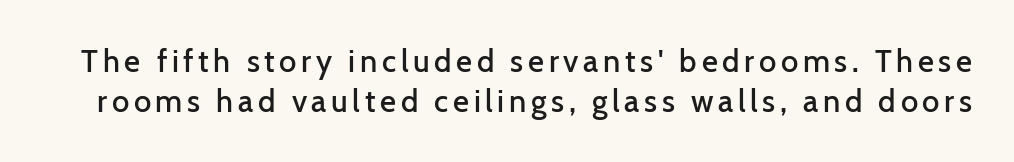
The image shows 31 px semibold sans-serif type, upright; set normal line spacing (1.29x), not underlined; low stroke contrast and a medium x-height.
